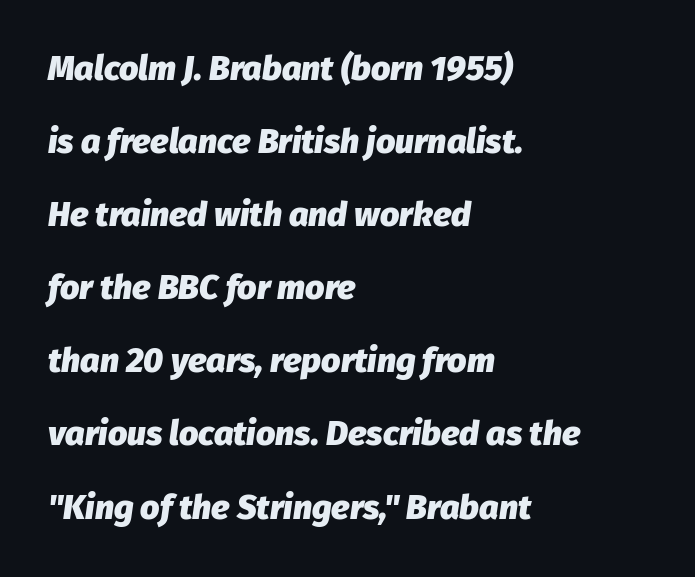
{"italic": "yes", "lean": "right", "slant_degrees": 8, "bold": "yes", "weight": "heavy", "width": "normal", "stroke_contrast": "low", "x_height": "medium", "monospaced": "no", "underline": "no", "align": "left", "line_spacing": "loose", "line_spacing_ratio": 2.15, "letter_spacing": "normal", "letter_spacing_em": 0.0, "glyph_px": 34}
